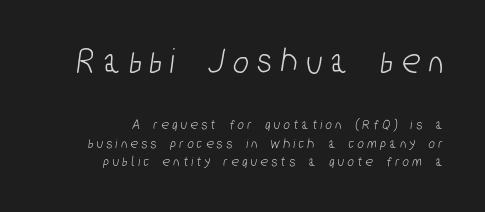
The image shows 37 px condensed sans-serif type; set right-aligned, line spacing 1.21x, unusually wide letter spacing (+0.25 em), not underlined; the first (top) block is 2.47x larger; low stroke contrast and a medium x-height.
